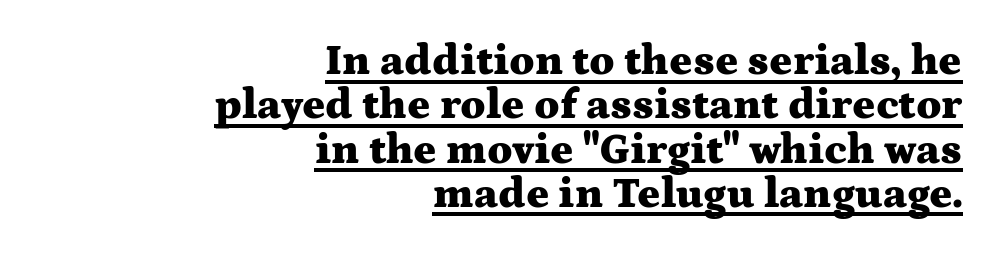
{"serif": "yes", "italic": "no", "bold": "yes", "weight": "heavy", "width": "wide", "stroke_contrast": "medium", "x_height": "medium", "monospaced": "no", "underline": "yes", "align": "right", "line_spacing": "tight", "line_spacing_ratio": 1.03, "letter_spacing": "normal", "letter_spacing_em": 0.0, "glyph_px": 43}
